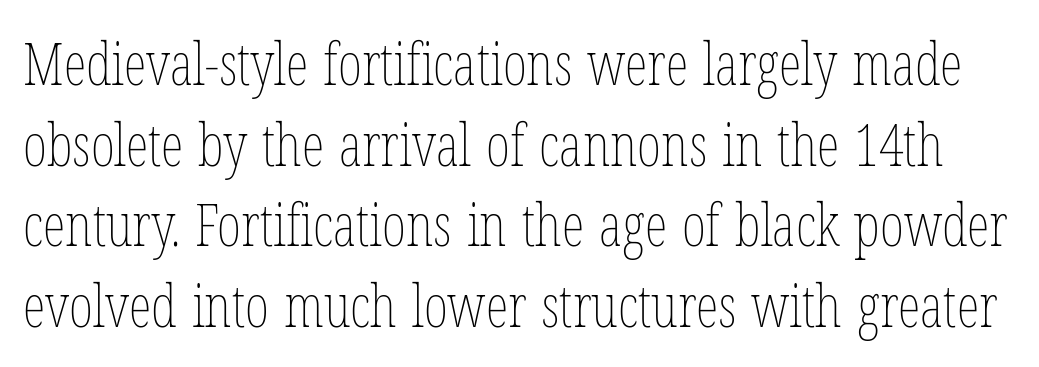
The rows are spaced the way most documents space them. Think of a printed novel: that variable character pitch is what you see here. Short note: letters normally spaced. Stroke thickness stays within the range of a standard reading face or lighter. Posture: straight, roman, zero tilt. Check the space under the baseline: it is left empty.
